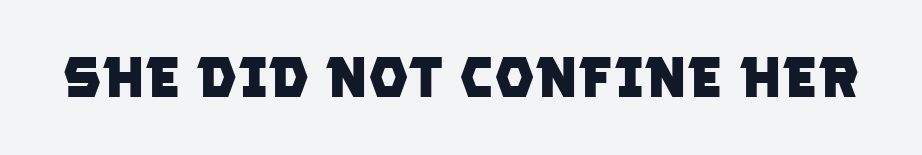
The image shows 57 px heavy sans-serif type; set normal letter spacing, not underlined; low stroke contrast and a large x-height.
